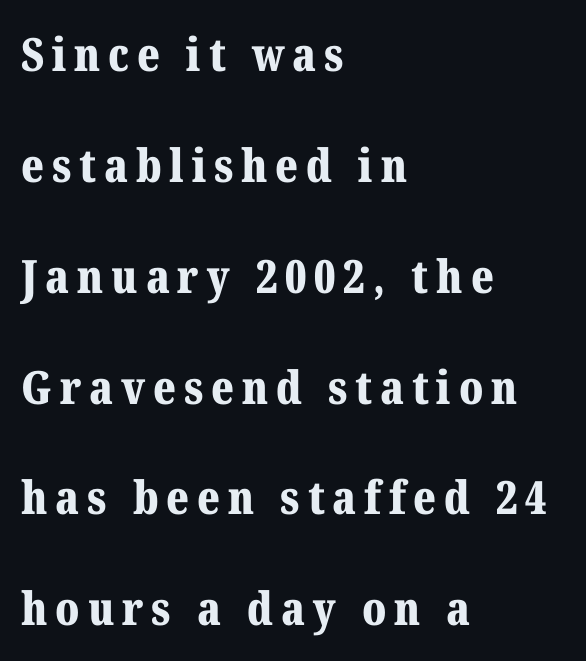
Q: Is the text bold? A: Yes.
Q: Is the text italic (slanted)? A: No, it is upright.
Q: Is the typeface a serif or a sans-serif typeface? A: Serif.
Q: Is the text underlined? A: No.
Q: How is the paragraph aligned? A: Left-aligned.
Q: Is the spacing between lines tight, normal or loose? A: Loose.
Q: Width (condensed, normal, or wide)? A: Normal.
Q: Stroke contrast? A: Medium.
Q: x-height? A: Medium.
Q: Monospaced? A: No.
